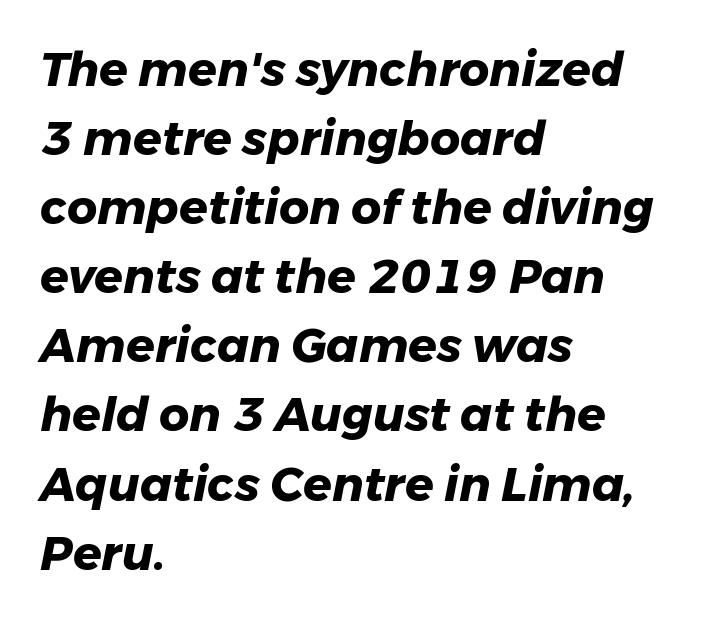
Q: Is the text bold? A: Yes.
Q: Is the text italic (slanted)? A: Yes, it leans right by about 11 degrees.
Q: Is the text underlined? A: No.
Q: How is the paragraph aligned? A: Left-aligned.
Q: Is the spacing between letters normal or unusually wide? A: Normal.
Q: Is the spacing between lines tight, normal or loose? A: Normal.
Q: Width (condensed, normal, or wide)? A: Normal.
Q: Stroke contrast? A: Low.
Q: x-height? A: Medium.
Q: Monospaced? A: No.
